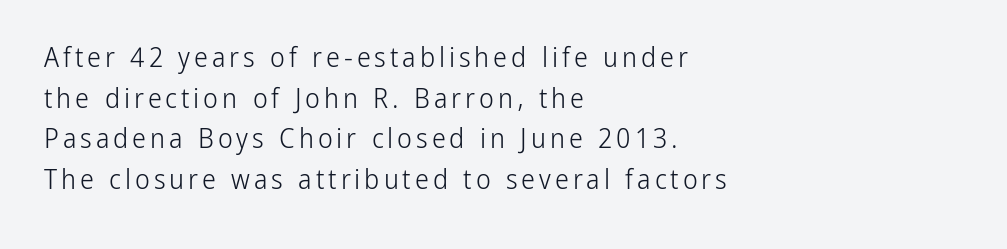
The image shows 28 px light, condensed sans-serif type, upright; set left-aligned, normal line spacing (1.45x), not underlined; low stroke contrast and a medium x-height.
